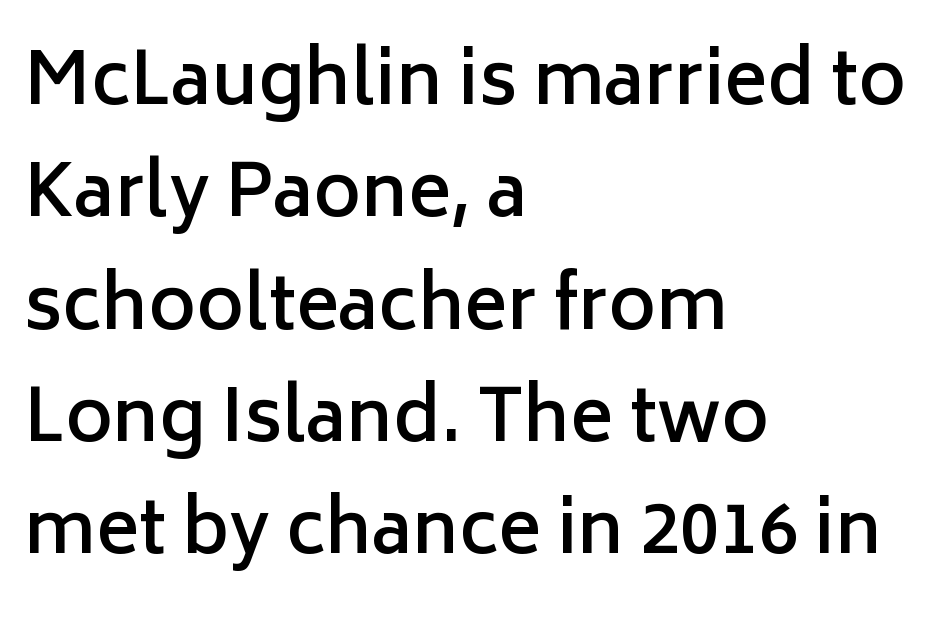
The image shows 72 px semibold sans-serif type, upright; set left-aligned, normal line spacing (1.56x), normal letter spacing, not underlined; low stroke contrast and a medium x-height.
